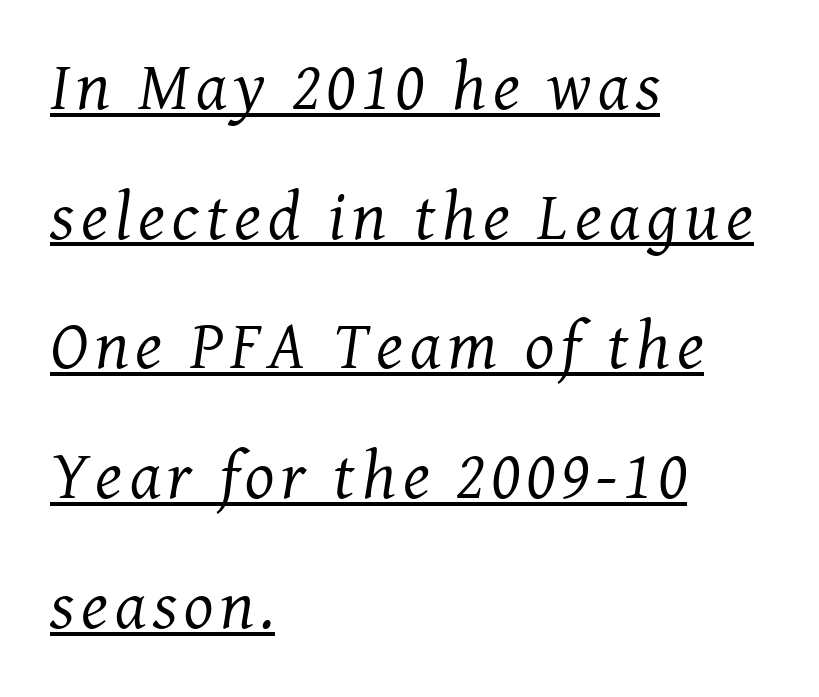
Q: Is the text bold? A: No.
Q: Is the text italic (slanted)? A: Yes, it leans right by about 7 degrees.
Q: Is the typeface a serif or a sans-serif typeface? A: Serif.
Q: Is the text underlined? A: Yes.
Q: How is the paragraph aligned? A: Left-aligned.
Q: Width (condensed, normal, or wide)? A: Normal.
Q: Stroke contrast? A: Medium.
Q: x-height? A: Medium.
Q: Monospaced? A: No.
